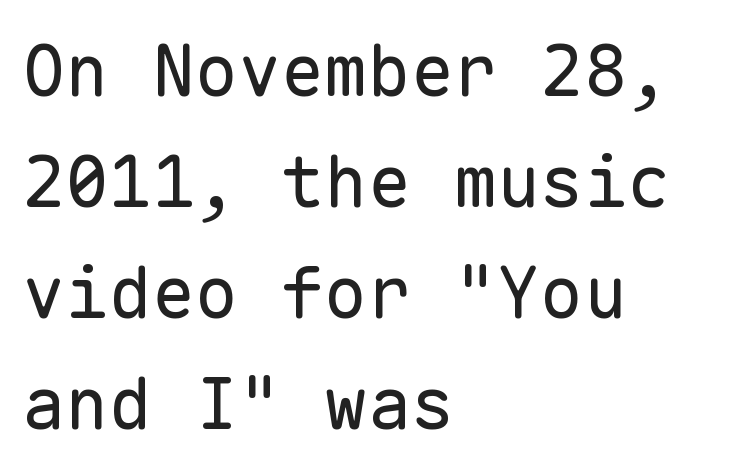
No feet cap the strokes, marking this as sans-serif type. Honestly, the row spacing looks completely unremarkable. Counters stay open thanks to moderate or lighter strokes. Rendered with straight, roman letterforms.
